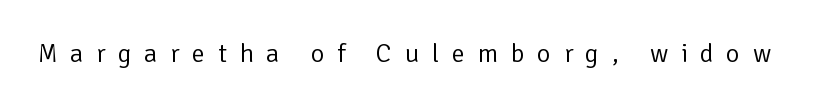
Each stroke keeps to a modest, everyday thickness or less. Letter spacing: wide. The string is rendered with underlining switched off. A typesetter would mark this as roman, not italic.
